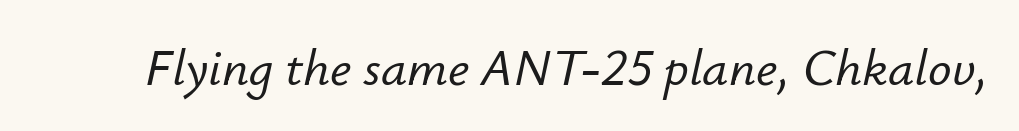
The specimen reads as italic at a glance. The rendering keeps characters at their native spacing. Honestly, there is no underline to notice here at all. The face used here is proportionally spaced, like ordinary book or web type.
